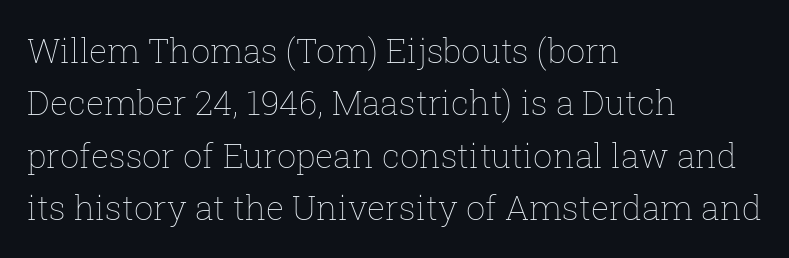
Q: Is the text bold? A: No.
Q: Is the text italic (slanted)? A: No, it is upright.
Q: Is the text underlined? A: No.
Q: How is the paragraph aligned? A: Left-aligned.
Q: Is the spacing between letters normal or unusually wide? A: Normal.
Q: Is the spacing between lines tight, normal or loose? A: Normal.
Q: Width (condensed, normal, or wide)? A: Normal.
Q: Stroke contrast? A: Low.
Q: x-height? A: Medium.
Q: Monospaced? A: No.
